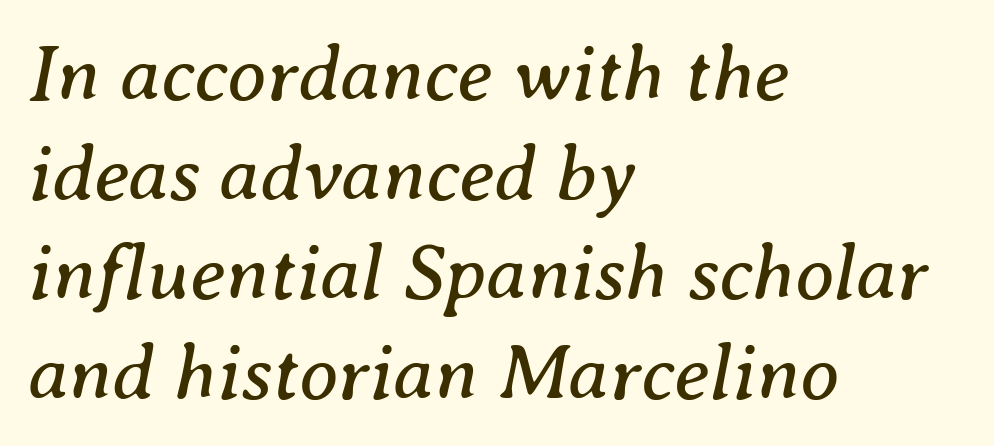
The image shows 79 px regular-weight serif type, italic (leaning right); set left-aligned, normal line spacing (1.26x), normal letter spacing, not underlined; medium stroke contrast and a medium x-height.
